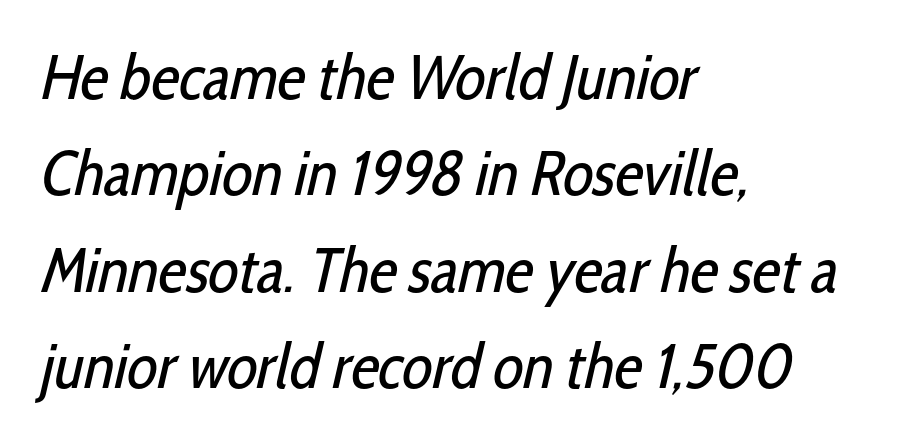
A clean baseline with only descenders dipping below it. A typesetter would call this zero additional tracking. The strokes carry an ordinary text weight at most. Reading down the column, the eye jumps a familiar distance to each next line. These lines are rendered in a variable-pitch font.
